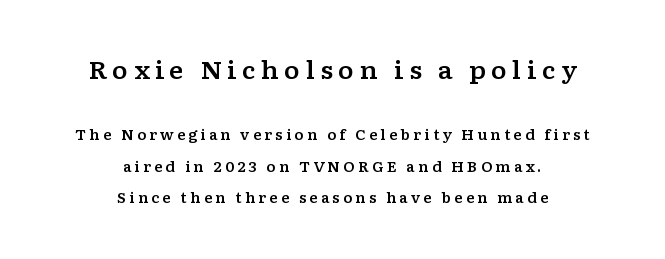
The image shows 24 px text type, upright; set centered, loose line spacing (2.25x), unusually wide letter spacing (+0.22 em), not underlined; the first (top) block is 1.71x larger.
